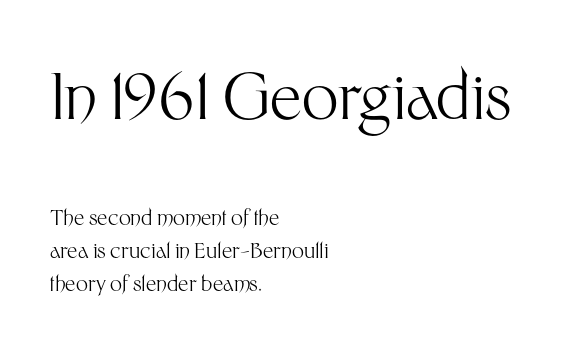
Q: Is the text bold? A: No.
Q: Is the text italic (slanted)? A: No, it is upright.
Q: Is the typeface a serif or a sans-serif typeface? A: Sans-serif.
Q: Is the text underlined? A: No.
Q: How is the paragraph aligned? A: Left-aligned.
Q: Is the spacing between letters normal or unusually wide? A: Normal.
Q: Is the spacing between lines tight, normal or loose? A: Normal.
Q: Which block of text is set in a larger size, the first (top) or the second (bottom)? A: The first (top) one.
Q: Width (condensed, normal, or wide)? A: Normal.
Q: Stroke contrast? A: Medium.
Q: x-height? A: Medium.
Q: Monospaced? A: No.
